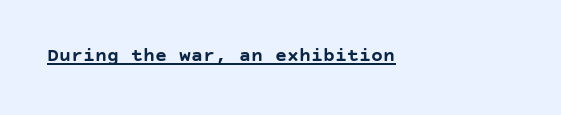
{"italic": "no", "bold": "yes", "underline": "yes", "align": "left", "letter_spacing": "normal", "letter_spacing_em": 0.0, "glyph_px": 20}
